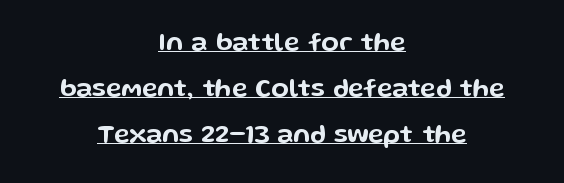
Q: Is the text italic (slanted)? A: No, it is upright.
Q: Is the text underlined? A: Yes.
Q: How is the paragraph aligned? A: Centered.
Q: Is the spacing between letters normal or unusually wide? A: Normal.
